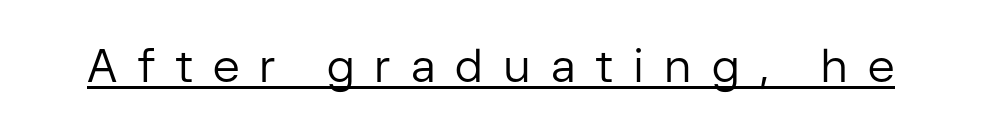
Underline: present. Note the varied advance widths — an 'i' is clearly narrower than an 'm'. The designer went with a sans here, leaving each stem footless. Italic? Not at all — the glyphs are vertical. Observe the wide spacing: letters keep a clear distance from each other. These glyphs show unthickened strokes, regular width or finer.
